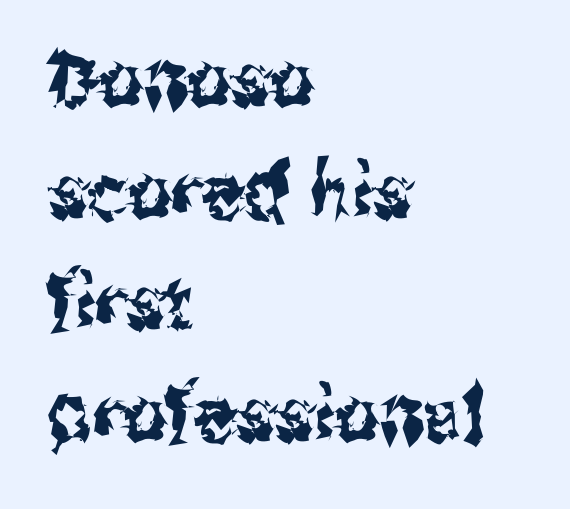
Q: Is the text italic (slanted)? A: No, it is upright.
Q: Is the typeface a serif or a sans-serif typeface? A: Sans-serif.
Q: Is the text underlined? A: No.
Q: How is the paragraph aligned? A: Left-aligned.
Q: Is the spacing between letters normal or unusually wide? A: Normal.
Q: Is the spacing between lines tight, normal or loose? A: Normal.
Q: Width (condensed, normal, or wide)? A: Condensed.
Q: Stroke contrast? A: Medium.
Q: x-height? A: Medium.
Q: Monospaced? A: No.
